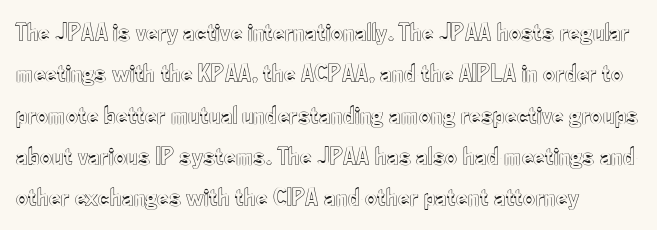
Glance below the letters and you will spot only blank space. The gaps between neighbouring characters are ordinary and unremarkable. Successive baselines arrive at the customary interval. Ordinary non-slanted type is in use.
